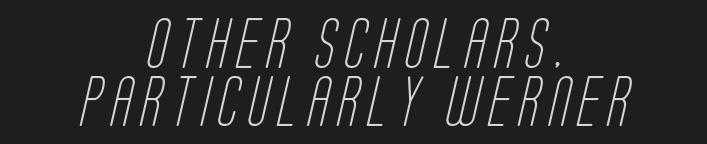
{"serif": "no", "bold": "no", "weight": "light", "width": "condensed", "stroke_contrast": "low", "x_height": "large", "monospaced": "no", "underline": "no", "align": "center", "line_spacing_ratio": 1.16, "glyph_px": 50}
